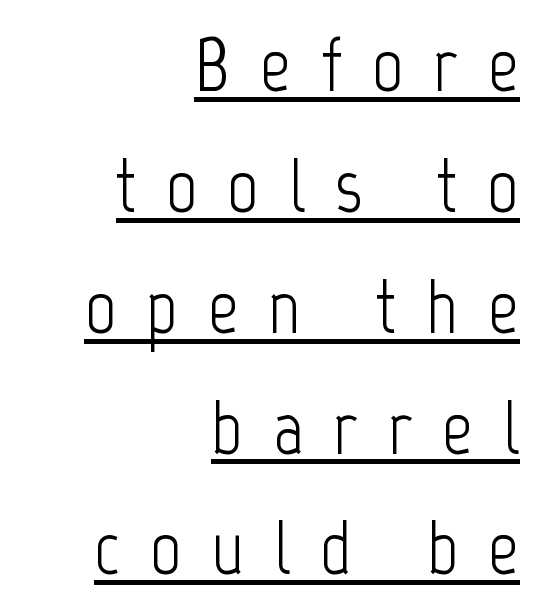
Q: Is the text bold? A: No.
Q: Is the text italic (slanted)? A: No, it is upright.
Q: Is the typeface a serif or a sans-serif typeface? A: Sans-serif.
Q: Is the text underlined? A: Yes.
Q: How is the paragraph aligned? A: Right-aligned.
Q: Is the spacing between letters normal or unusually wide? A: Unusually wide.
Q: Is the spacing between lines tight, normal or loose? A: Normal.
Q: Width (condensed, normal, or wide)? A: Condensed.
Q: Stroke contrast? A: Low.
Q: x-height? A: Medium.
Q: Monospaced? A: No.
